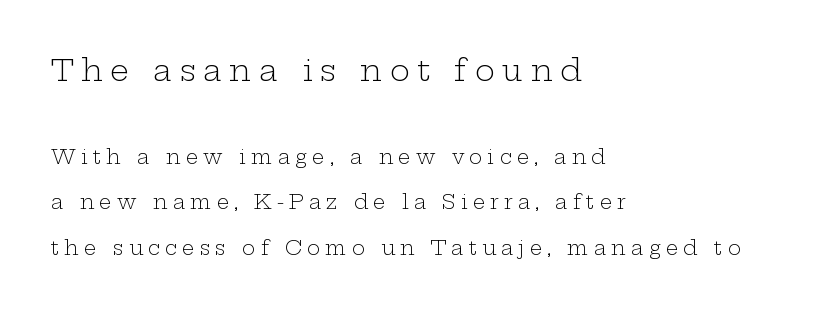
{"serif": "yes", "italic": "no", "bold": "no", "weight": "light", "width": "wide", "stroke_contrast": "low", "x_height": "medium", "monospaced": "no", "underline": "no", "align": "left", "line_spacing": "loose", "line_spacing_ratio": 2.29, "letter_spacing": "wide", "letter_spacing_em": 0.25, "larger_block": "first", "size_ratio": 1.5, "glyph_px": 30}
